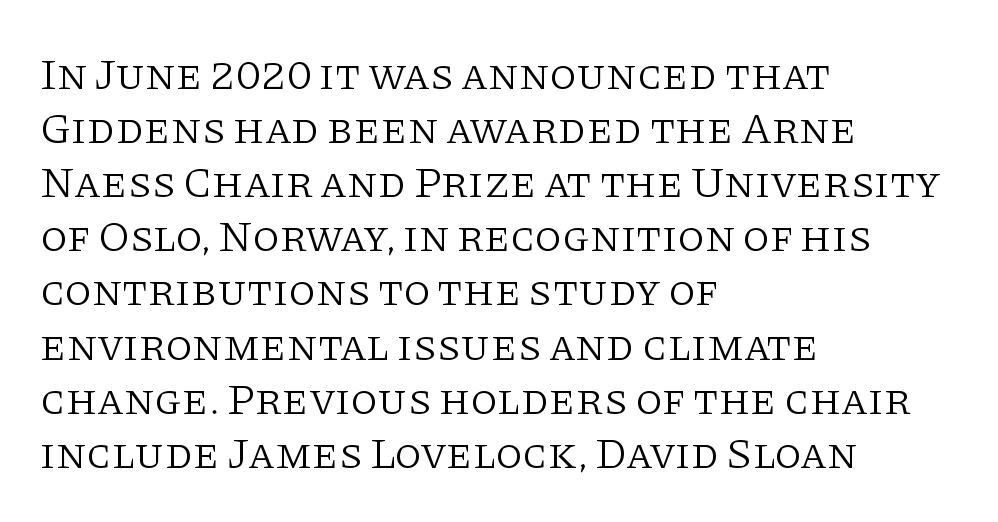
{"serif": "yes", "italic": "no", "bold": "no", "weight": "light", "width": "normal", "stroke_contrast": "low", "x_height": "large", "monospaced": "no", "underline": "no", "align": "left", "line_spacing_ratio": 1.23, "letter_spacing": "normal", "letter_spacing_em": 0.0, "glyph_px": 44}
